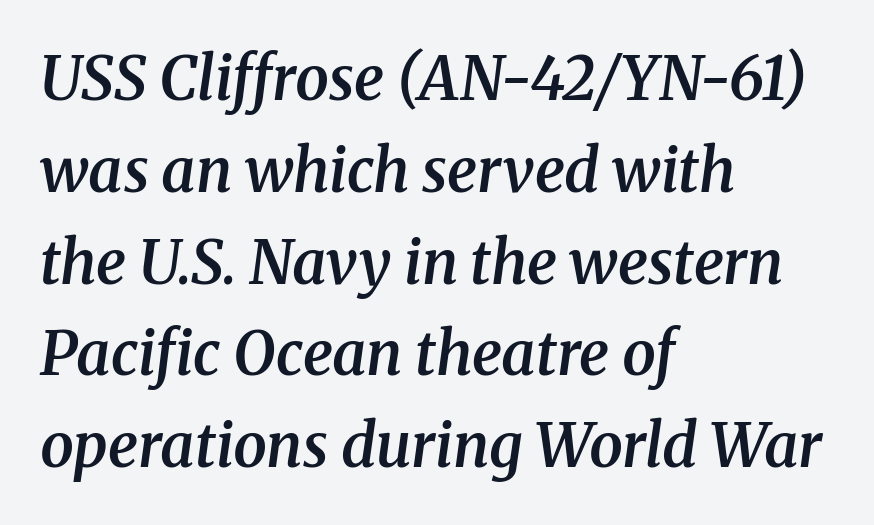
{"serif": "yes", "italic": "yes", "lean": "right", "slant_degrees": 8, "bold": "semi", "weight": "semibold", "width": "normal", "stroke_contrast": "medium", "x_height": "medium", "monospaced": "no", "underline": "no", "align": "left", "line_spacing": "normal", "line_spacing_ratio": 1.53, "letter_spacing": "normal", "letter_spacing_em": 0.0, "glyph_px": 60}
